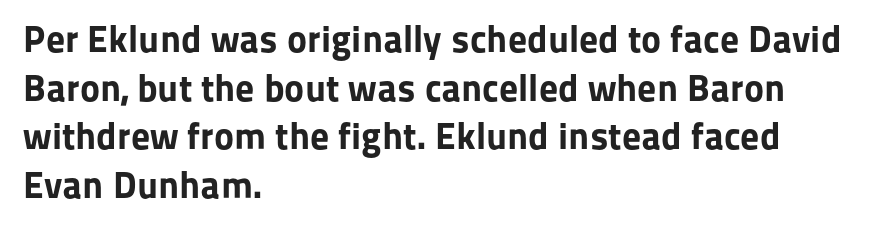
The image shows 38 px bold sans-serif type, upright; set left-aligned, normal line spacing (1.28x), normal letter spacing, not underlined; low stroke contrast and a medium x-height.
